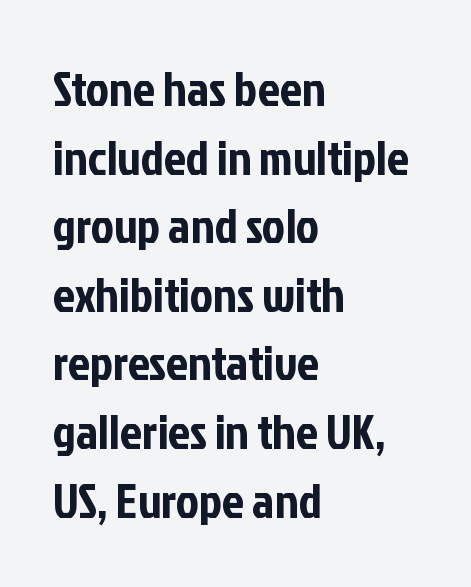
The image shows 49 px condensed sans-serif type, upright; set left-aligned, normal line spacing (1.4x), normal letter spacing, not underlined; low stroke contrast and a medium x-height.
